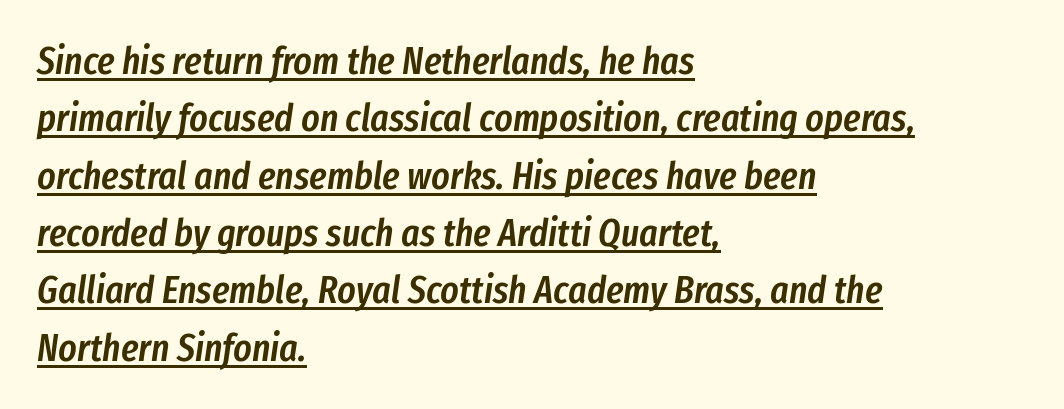
The image shows 39 px semibold, condensed type, italic (leaning right); set left-aligned, normal line spacing (1.47x), normal letter spacing, underlined; low stroke contrast and a medium x-height.
